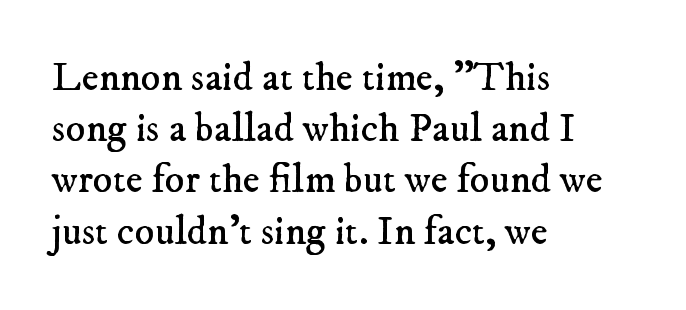
The image shows 41 px regular-weight serif type; set left-aligned, normal line spacing (1.25x), normal letter spacing, not underlined; low stroke contrast and a small x-height.
